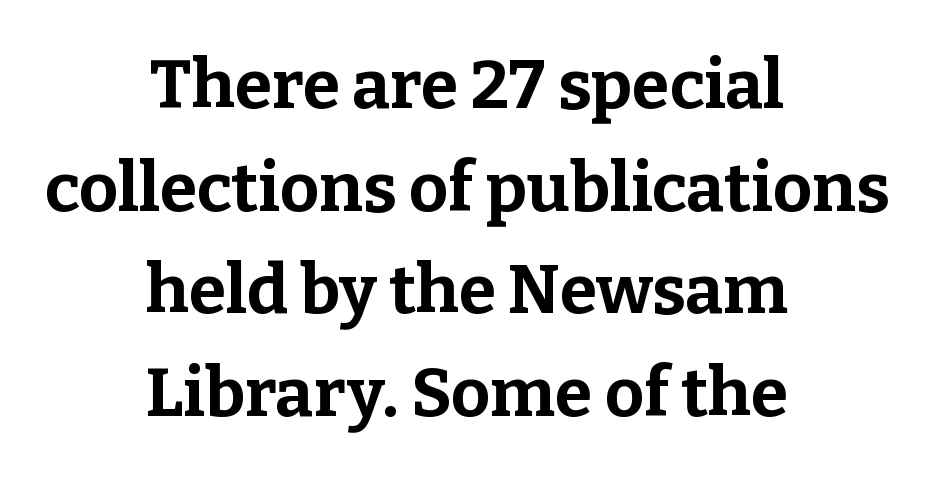
{"serif": "yes", "italic": "no", "bold": "yes", "weight": "bold", "width": "normal", "stroke_contrast": "low", "x_height": "medium", "monospaced": "no", "underline": "no", "align": "center", "line_spacing": "normal", "line_spacing_ratio": 1.51, "letter_spacing": "normal", "letter_spacing_em": 0.0, "glyph_px": 68}
